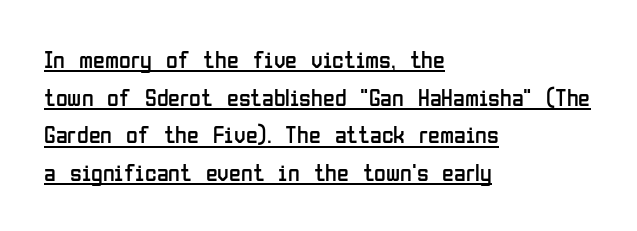
The image shows 24 px text type, upright; set left-aligned, normal line spacing (1.57x), normal letter spacing, underlined.
